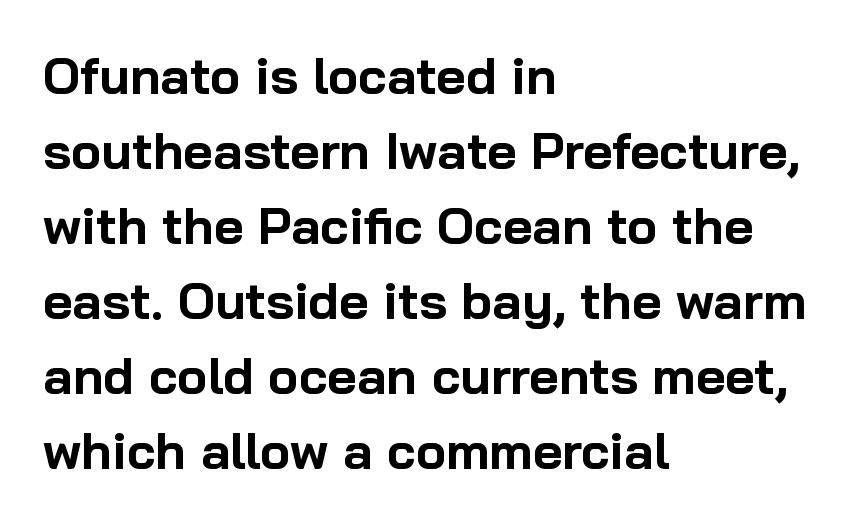
The image shows 51 px bold sans-serif type, upright; set left-aligned, normal line spacing (1.47x), normal letter spacing, not underlined; low stroke contrast and a medium x-height.
